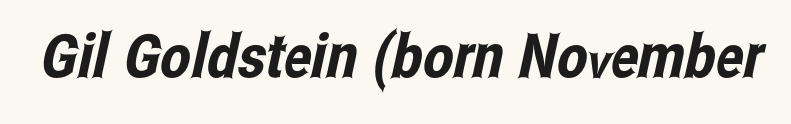
{"serif": "no", "width": "condensed", "stroke_contrast": "low", "x_height": "medium", "monospaced": "no", "underline": "no", "letter_spacing": "normal", "letter_spacing_em": 0.0, "glyph_px": 61}
